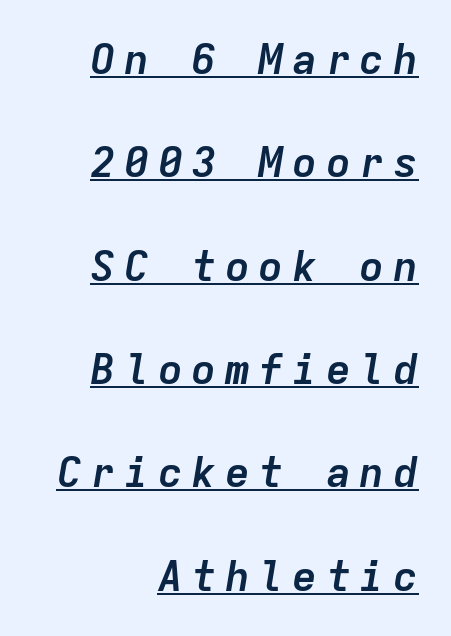
The image shows 42 px semibold type, italic (leaning right), monospaced; set loose line spacing (2.46x), unusually wide letter spacing (+0.2 em), underlined; low stroke contrast and a medium x-height.
